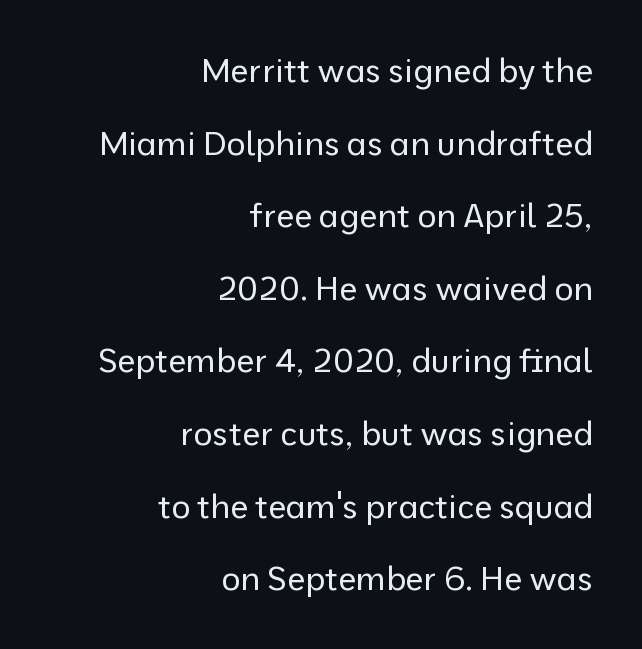
Q: Is the text bold? A: No.
Q: Is the text italic (slanted)? A: No, it is upright.
Q: Is the typeface a serif or a sans-serif typeface? A: Sans-serif.
Q: Is the text underlined? A: No.
Q: How is the paragraph aligned? A: Right-aligned.
Q: Is the spacing between letters normal or unusually wide? A: Normal.
Q: Is the spacing between lines tight, normal or loose? A: Loose.
Q: Width (condensed, normal, or wide)? A: Normal.
Q: Stroke contrast? A: Low.
Q: x-height? A: Medium.
Q: Monospaced? A: No.
